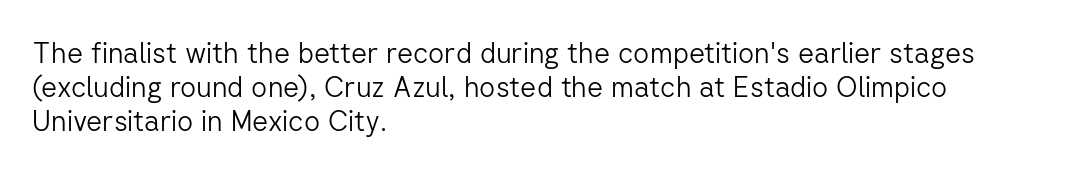
The image shows 28 px light sans-serif type, upright; set left-aligned, line spacing 1.22x, normal letter spacing, not underlined; low stroke contrast and a medium x-height.
